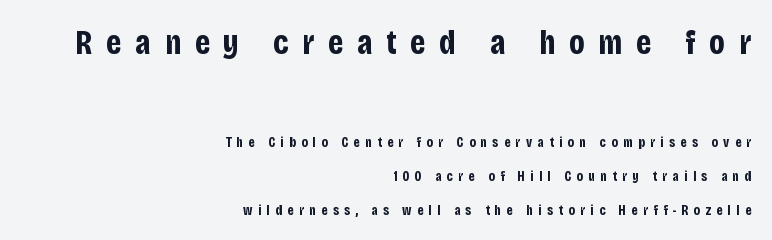
{"serif": "no", "italic": "no", "bold": "yes", "weight": "bold", "width": "condensed", "stroke_contrast": "low", "x_height": "large", "monospaced": "no", "underline": "no", "align": "right", "line_spacing": "loose", "line_spacing_ratio": 2.41, "letter_spacing": "wide", "letter_spacing_em": 0.39, "larger_block": "first", "size_ratio": 2.5, "glyph_px": 35}
